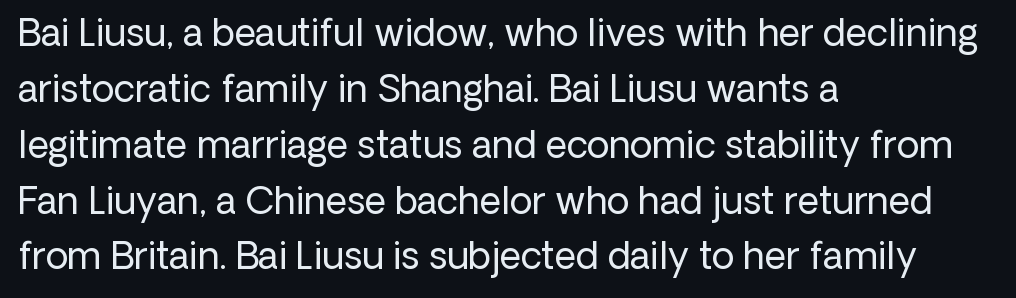
{"serif": "no", "italic": "no", "bold": "no", "weight": "regular", "width": "normal", "stroke_contrast": "low", "x_height": "medium", "monospaced": "no", "underline": "no", "align": "left", "line_spacing": "normal", "line_spacing_ratio": 1.51, "letter_spacing": "normal", "letter_spacing_em": 0.0, "glyph_px": 37}
